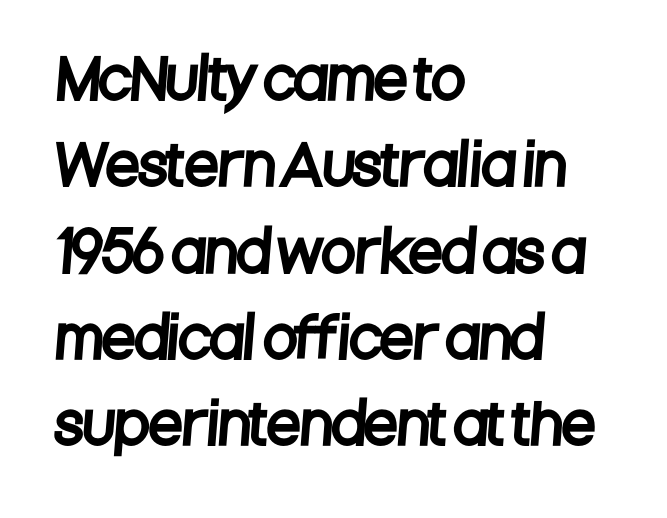
{"serif": "no", "width": "condensed", "stroke_contrast": "low", "x_height": "large", "monospaced": "no", "underline": "no", "align": "left", "line_spacing": "normal", "line_spacing_ratio": 1.57, "letter_spacing": "normal", "letter_spacing_em": 0.0, "glyph_px": 55}
